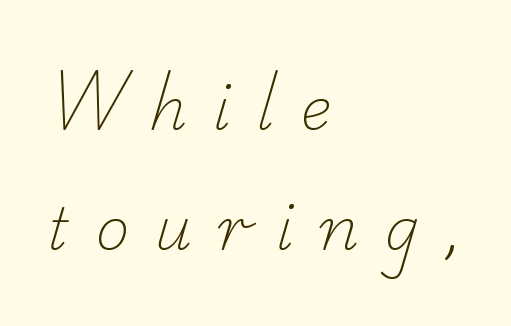
Q: Is the text bold? A: No.
Q: Is the typeface a serif or a sans-serif typeface? A: Serif.
Q: Is the text underlined? A: No.
Q: How is the paragraph aligned? A: Left-aligned.
Q: Is the spacing between letters normal or unusually wide? A: Unusually wide.
Q: Is the spacing between lines tight, normal or loose? A: Loose.
Q: Width (condensed, normal, or wide)? A: Normal.
Q: Stroke contrast? A: Low.
Q: x-height? A: Small.
Q: Monospaced? A: No.
